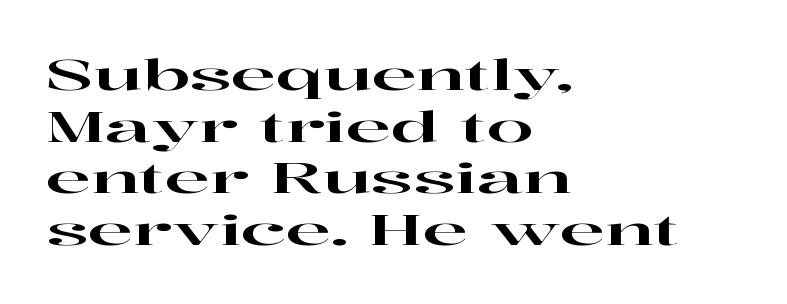
Are there feet on the stems? There are — it's a serif. The face used here is proportionally spaced, like ordinary book or web type. The letters stand straight up with perfectly vertical stems. Left-aligned paragraph, ragged on the right.
